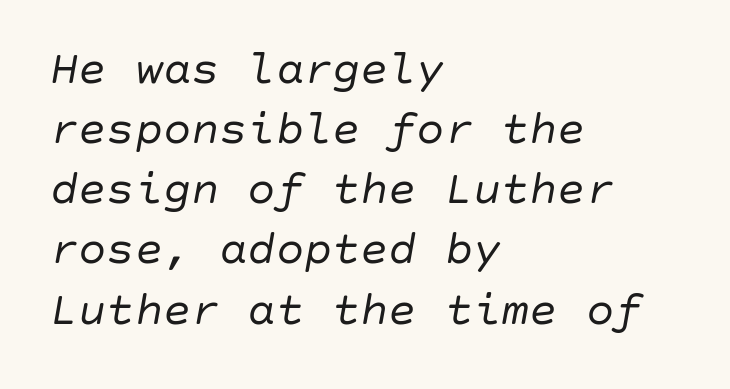
Q: Is the text bold? A: No.
Q: Is the text italic (slanted)? A: Yes, it leans right by about 10 degrees.
Q: Is the text underlined? A: No.
Q: How is the paragraph aligned? A: Left-aligned.
Q: Is the spacing between letters normal or unusually wide? A: Normal.
Q: Is the spacing between lines tight, normal or loose? A: Normal.
Q: Width (condensed, normal, or wide)? A: Normal.
Q: Stroke contrast? A: Low.
Q: x-height? A: Large.
